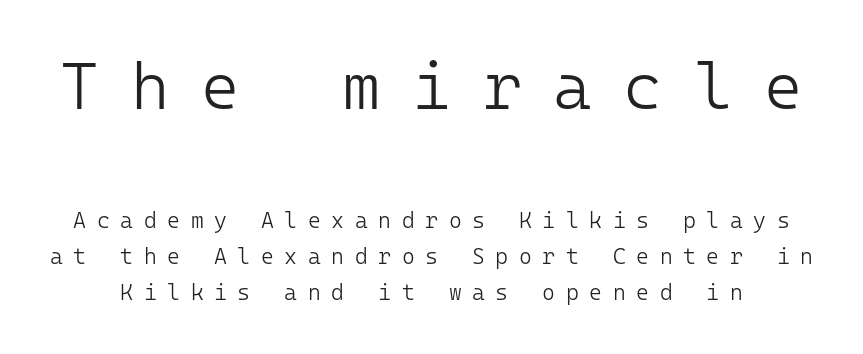
The image shows 66 px light sans-serif type, upright, monospaced; set normal line spacing (1.63x), unusually wide letter spacing (+0.48 em), not underlined; the first (top) block is 3.0x larger; low stroke contrast and a medium x-height.
